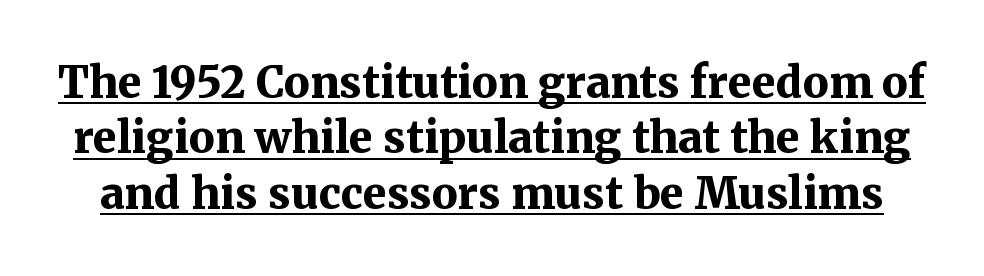
{"serif": "yes", "italic": "no", "bold": "yes", "weight": "bold", "width": "normal", "stroke_contrast": "medium", "x_height": "medium", "monospaced": "no", "underline": "yes", "line_spacing": "normal", "line_spacing_ratio": 1.29, "letter_spacing": "normal", "letter_spacing_em": 0.0, "glyph_px": 43}
